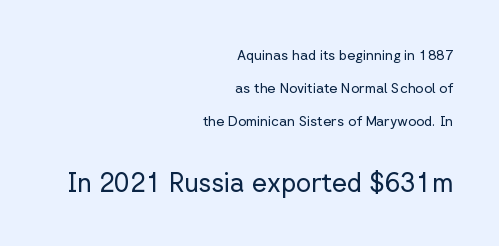
{"italic": "no", "bold": "no", "underline": "no", "align": "right", "line_spacing": "loose", "line_spacing_ratio": 2.36, "letter_spacing": "normal", "letter_spacing_em": 0.0, "larger_block": "second", "size_ratio": 1.86, "glyph_px": 26}
